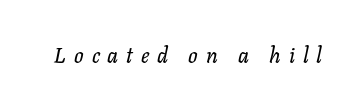
The image shows 21 px text type, italic (leaning right); set unusually wide letter spacing (+0.38 em), not underlined.
